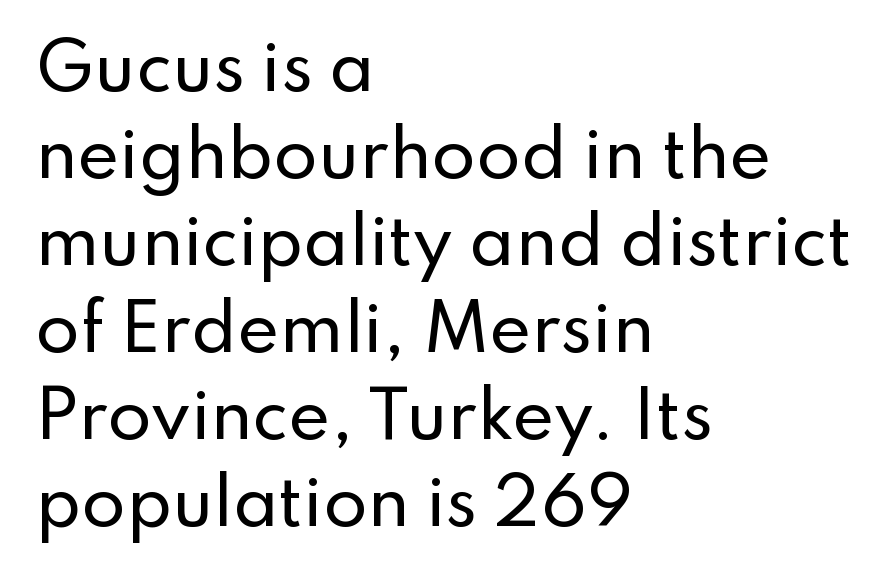
{"serif": "no", "italic": "no", "width": "normal", "stroke_contrast": "low", "x_height": "small", "monospaced": "no", "underline": "no", "align": "left", "line_spacing": "normal", "line_spacing_ratio": 1.36, "letter_spacing": "normal", "letter_spacing_em": 0.0, "glyph_px": 64}
